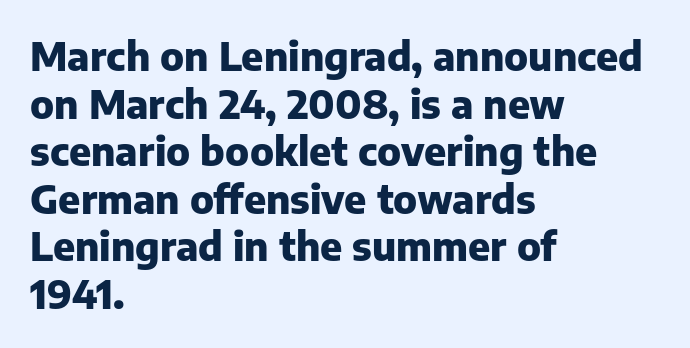
Q: Is the text bold? A: Yes.
Q: Is the text italic (slanted)? A: No, it is upright.
Q: Is the typeface a serif or a sans-serif typeface? A: Sans-serif.
Q: Is the text underlined? A: No.
Q: How is the paragraph aligned? A: Left-aligned.
Q: Is the spacing between letters normal or unusually wide? A: Normal.
Q: Width (condensed, normal, or wide)? A: Normal.
Q: Stroke contrast? A: Low.
Q: x-height? A: Medium.
Q: Monospaced? A: No.
